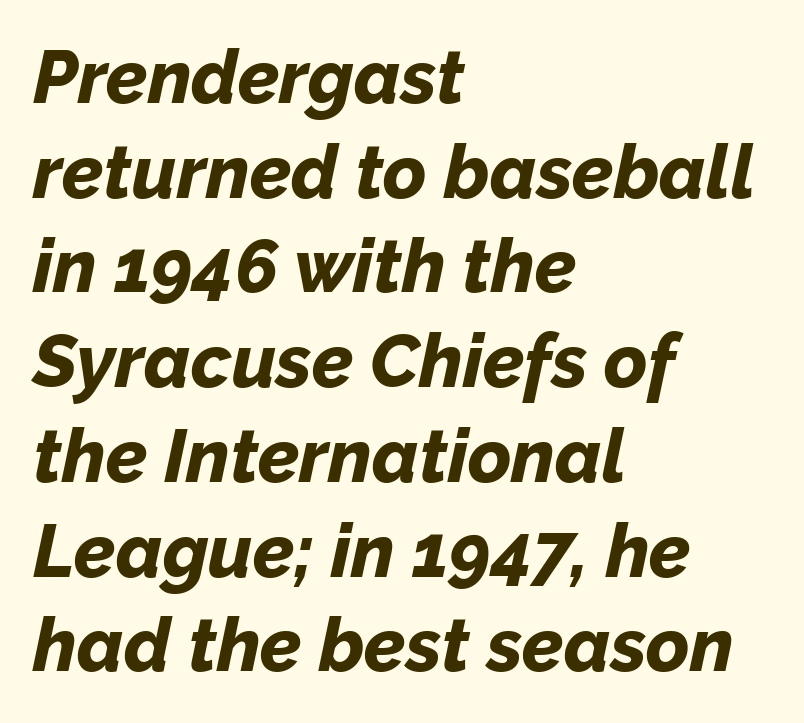
{"italic": "yes", "lean": "right", "slant_degrees": 12, "bold": "yes", "weight": "bold", "width": "normal", "stroke_contrast": "low", "x_height": "medium", "monospaced": "no", "underline": "no", "align": "left", "line_spacing": "normal", "line_spacing_ratio": 1.28, "letter_spacing": "normal", "letter_spacing_em": 0.0, "glyph_px": 74}
